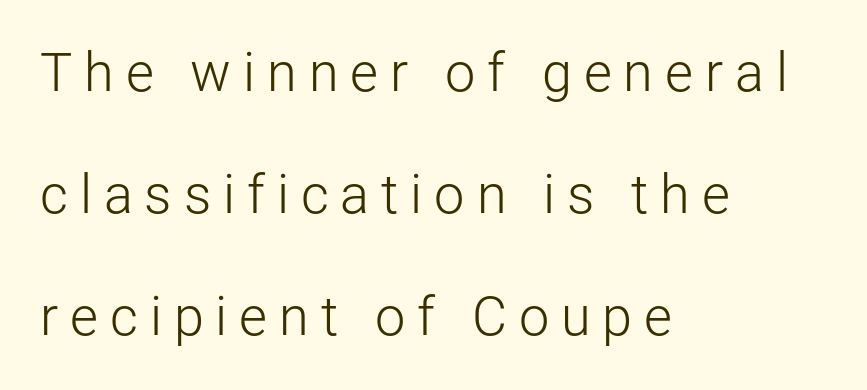
{"serif": "no", "italic": "no", "bold": "no", "weight": "light", "width": "normal", "stroke_contrast": "low", "x_height": "medium", "monospaced": "no", "underline": "no", "align": "left", "line_spacing": "loose", "line_spacing_ratio": 2.26, "letter_spacing": "wide", "letter_spacing_em": 0.22, "glyph_px": 54}
